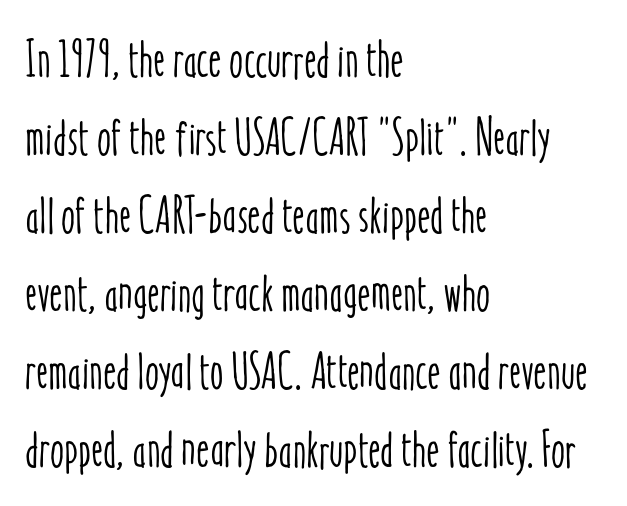
The image shows 51 px condensed type, upright; set left-aligned, normal line spacing (1.53x), normal letter spacing, not underlined; low stroke contrast and a medium x-height.
